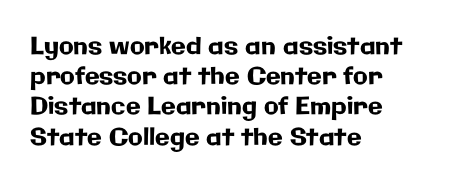
The image shows 24 px text type, upright; set left-aligned, normal line spacing (1.26x), normal letter spacing, not underlined.
